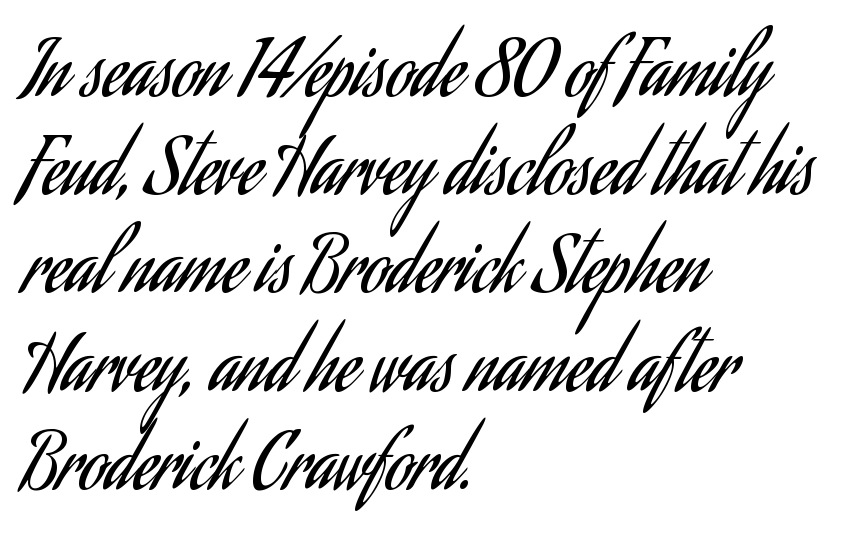
Q: Is the text bold? A: No.
Q: Is the text italic (slanted)? A: Yes.
Q: Is the typeface a serif or a sans-serif typeface? A: Sans-serif.
Q: Is the text underlined? A: No.
Q: How is the paragraph aligned? A: Left-aligned.
Q: Is the spacing between letters normal or unusually wide? A: Normal.
Q: Is the spacing between lines tight, normal or loose? A: Normal.
Q: Width (condensed, normal, or wide)? A: Condensed.
Q: Stroke contrast? A: Low.
Q: x-height? A: Small.
Q: Monospaced? A: No.
